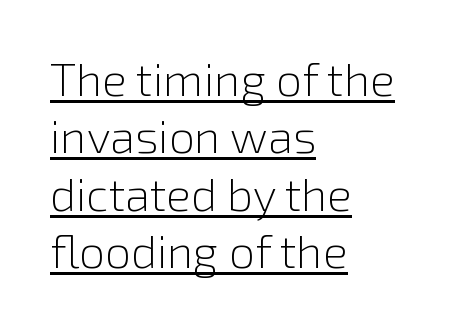
{"serif": "no", "italic": "no", "bold": "no", "weight": "light", "width": "normal", "stroke_contrast": "low", "x_height": "medium", "monospaced": "no", "underline": "yes", "align": "left", "line_spacing": "normal", "line_spacing_ratio": 1.25, "letter_spacing": "normal", "letter_spacing_em": 0.0, "glyph_px": 46}
